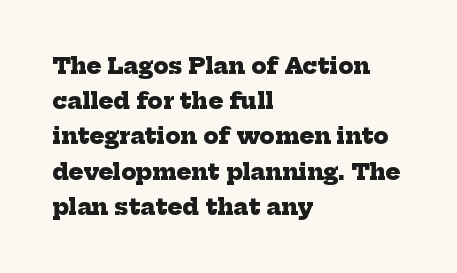
Q: Is the text bold? A: Yes.
Q: Is the text underlined? A: No.
Q: How is the paragraph aligned? A: Left-aligned.
Q: Is the spacing between letters normal or unusually wide? A: Normal.
Q: Is the spacing between lines tight, normal or loose? A: Normal.
